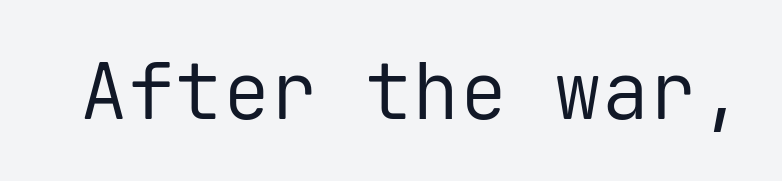
The image shows 79 px regular-weight sans-serif type, upright, monospaced; set normal letter spacing, not underlined; low stroke contrast and a medium x-height.
